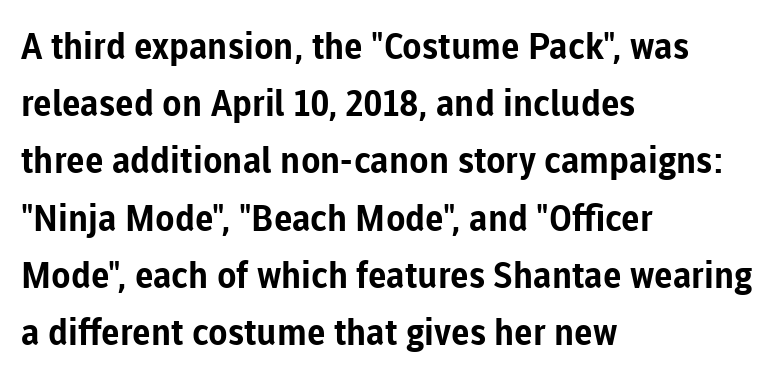
Letterform terminals end flat and unadorned throughout the passage. The axis of the letterforms is exactly vertical. The gap between lines stays unmarked. Horizontal bands of white between lines are of average thickness. A classic flush-left, rag-right setting is used for this passage.
